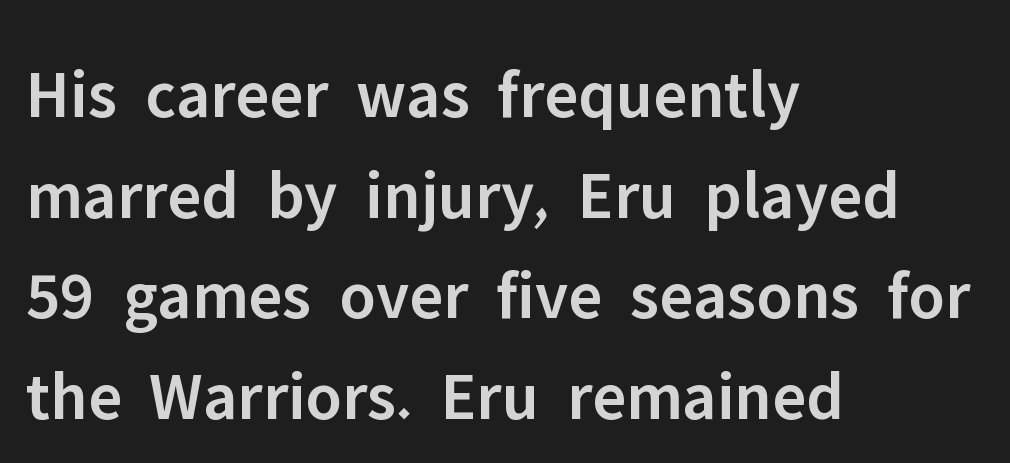
Characters remain perfectly vertical along every line. Stroke thickness is moderately raised; the sample reads as semibold. The letters carry no serifs — their stems end cleanly without finishing strokes. Clear beneath every line of the passage.
